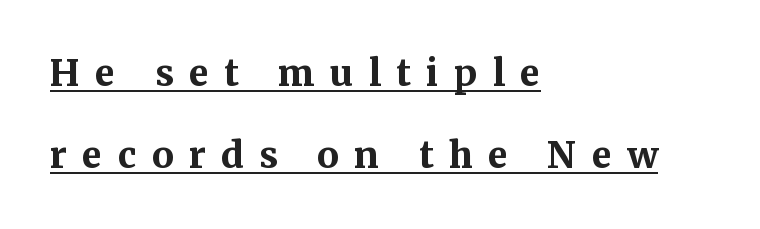
Q: Is the text bold? A: Yes.
Q: Is the text italic (slanted)? A: No, it is upright.
Q: Is the typeface a serif or a sans-serif typeface? A: Serif.
Q: Is the text underlined? A: Yes.
Q: How is the paragraph aligned? A: Left-aligned.
Q: Is the spacing between letters normal or unusually wide? A: Unusually wide.
Q: Is the spacing between lines tight, normal or loose? A: Loose.
Q: Width (condensed, normal, or wide)? A: Normal.
Q: Stroke contrast? A: Medium.
Q: x-height? A: Medium.
Q: Monospaced? A: No.
